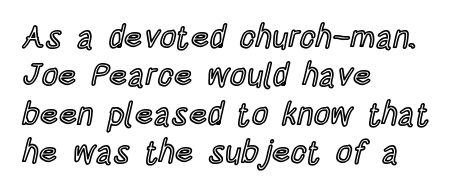
The letters sit at their default tracking, neither squeezed nor spread. Typeset ragged right — the left edge is the straight one. Lines of text with bare space underneath. Looks like regular typesetting: each glyph gets only the width it needs.
